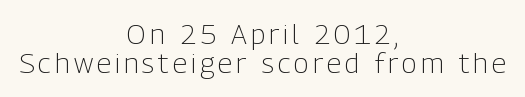
{"serif": "no", "italic": "no", "bold": "no", "weight": "light", "width": "condensed", "stroke_contrast": "low", "x_height": "medium", "monospaced": "no", "underline": "no", "align": "center", "line_spacing": "tight", "line_spacing_ratio": 1.05, "glyph_px": 28}
